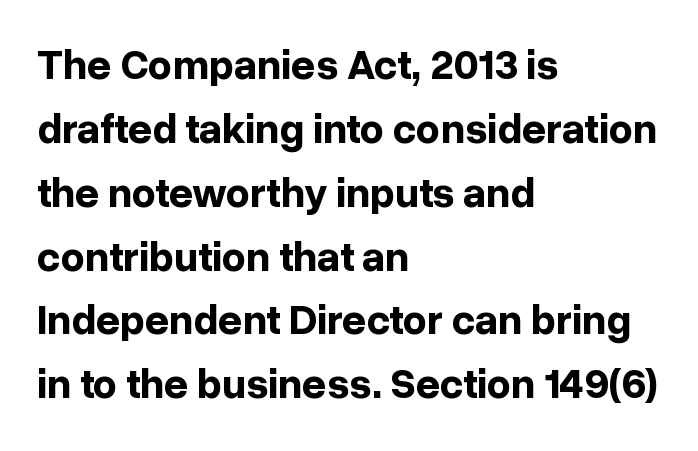
Q: Is the text bold? A: Yes.
Q: Is the text italic (slanted)? A: No, it is upright.
Q: Is the typeface a serif or a sans-serif typeface? A: Sans-serif.
Q: Is the text underlined? A: No.
Q: How is the paragraph aligned? A: Left-aligned.
Q: Is the spacing between letters normal or unusually wide? A: Normal.
Q: Is the spacing between lines tight, normal or loose? A: Normal.
Q: Width (condensed, normal, or wide)? A: Normal.
Q: Stroke contrast? A: Low.
Q: x-height? A: Medium.
Q: Monospaced? A: No.
